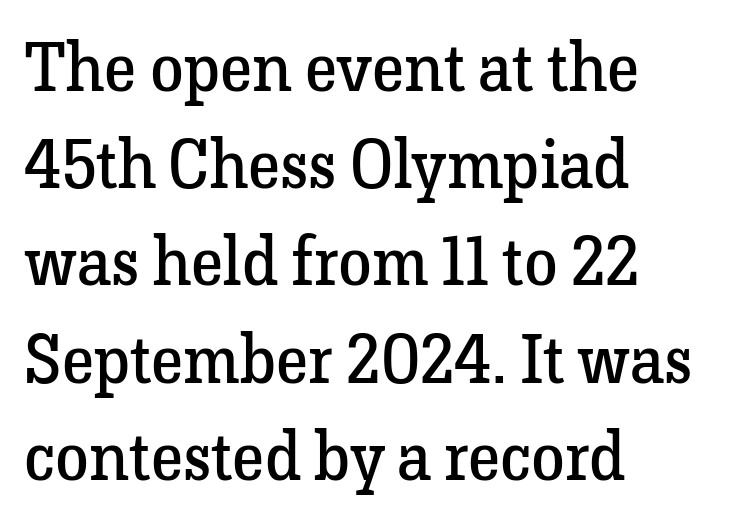
Q: Is the text bold? A: No.
Q: Is the text italic (slanted)? A: No, it is upright.
Q: Is the typeface a serif or a sans-serif typeface? A: Serif.
Q: Is the text underlined? A: No.
Q: How is the paragraph aligned? A: Left-aligned.
Q: Is the spacing between letters normal or unusually wide? A: Normal.
Q: Is the spacing between lines tight, normal or loose? A: Normal.
Q: Width (condensed, normal, or wide)? A: Normal.
Q: Stroke contrast? A: Low.
Q: x-height? A: Medium.
Q: Monospaced? A: No.
